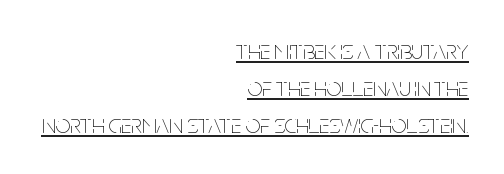
{"italic": "no", "bold": "no", "underline": "yes", "align": "right", "line_spacing": "normal", "line_spacing_ratio": 1.43, "letter_spacing": "normal", "letter_spacing_em": 0.0, "glyph_px": 26}
